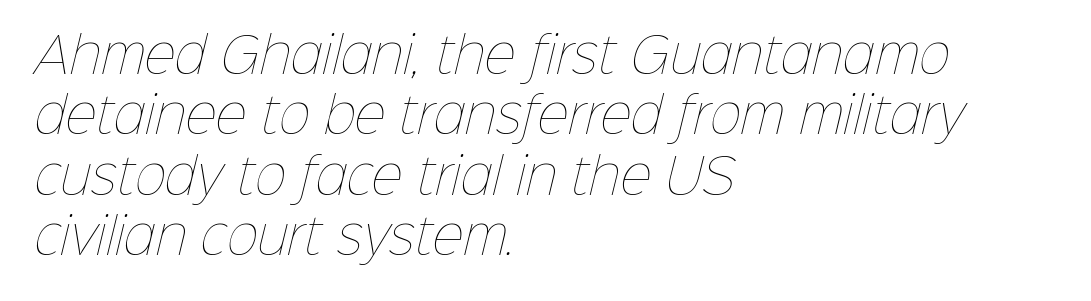
The rendering anchors every line to the left-hand side. Think of a printed novel: that variable character pitch is what you see here. The rendering keeps characters at their native spacing. The words here are not underlined. A typesetter would call this leading conventional body-copy spacing.
